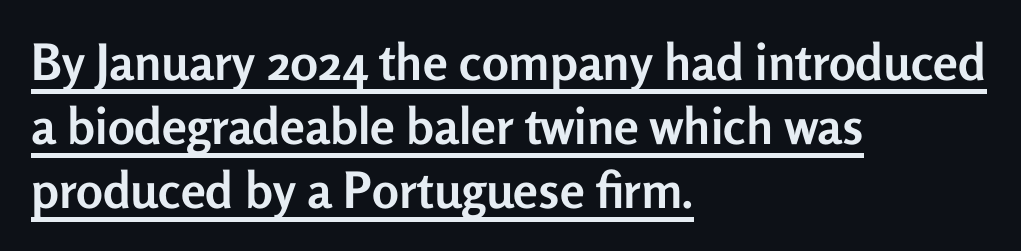
{"serif": "no", "italic": "no", "bold": "yes", "weight": "semibold", "width": "normal", "stroke_contrast": "low", "x_height": "medium", "monospaced": "no", "underline": "yes", "align": "left", "line_spacing": "normal", "line_spacing_ratio": 1.28, "letter_spacing": "normal", "letter_spacing_em": 0.0, "glyph_px": 50}
